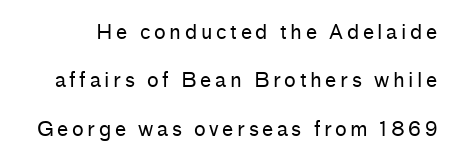
Bare-footed words on every line. Italic: no, the glyphs are upright roman. The face looks like a standard text weight, possibly lighter. Notice the wide empty band between every row — that's loose leading.
